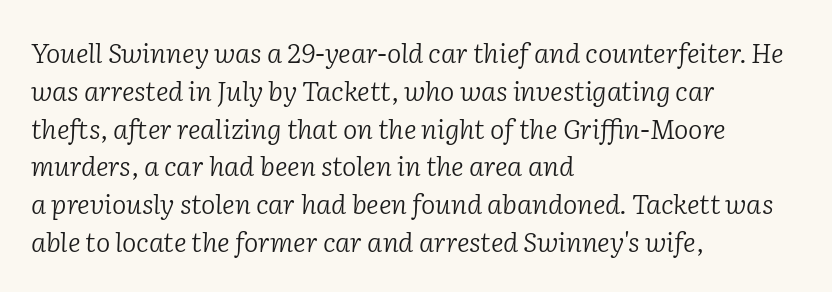
No word sits above an underline. You can tell it's italic because the verticals aren't actually vertical. The cut favours lightness, reaching ordinary text weight at its darkest. Leading: standard. This sample is left-justified, so line endings fall wherever the words run out.
